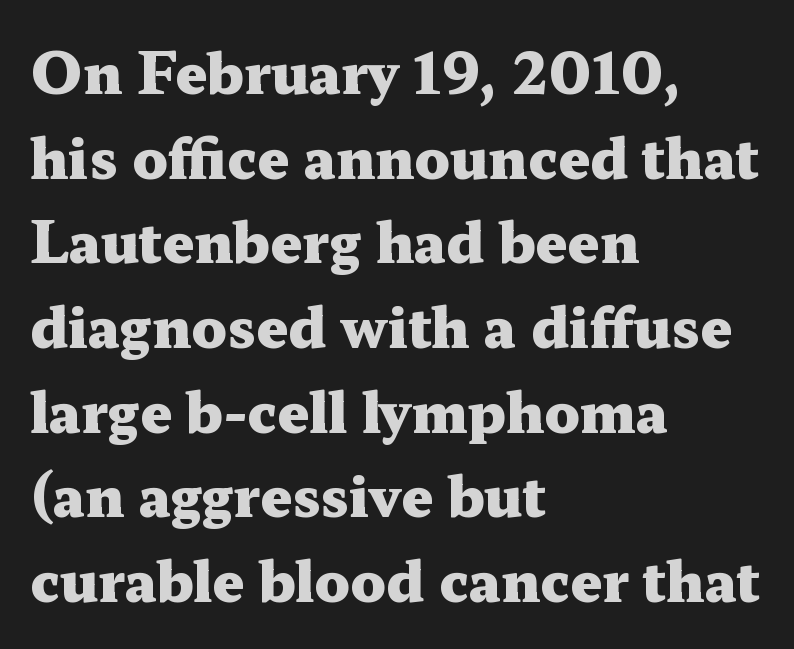
Q: Is the text bold? A: Yes.
Q: Is the text italic (slanted)? A: No, it is upright.
Q: Is the typeface a serif or a sans-serif typeface? A: Serif.
Q: Is the text underlined? A: No.
Q: How is the paragraph aligned? A: Left-aligned.
Q: Is the spacing between letters normal or unusually wide? A: Normal.
Q: Is the spacing between lines tight, normal or loose? A: Normal.
Q: Width (condensed, normal, or wide)? A: Wide.
Q: Stroke contrast? A: Medium.
Q: x-height? A: Medium.
Q: Monospaced? A: No.
